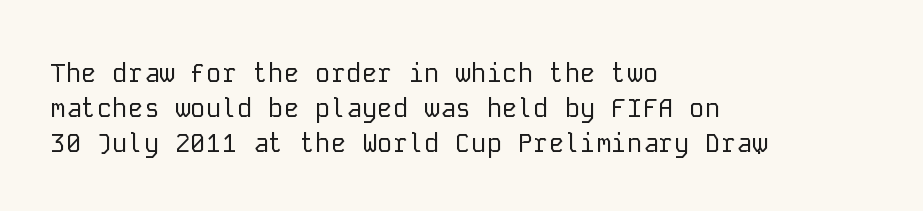
The image shows 26 px text type, upright; set left-aligned, normal line spacing (1.34x), normal letter spacing, not underlined.
